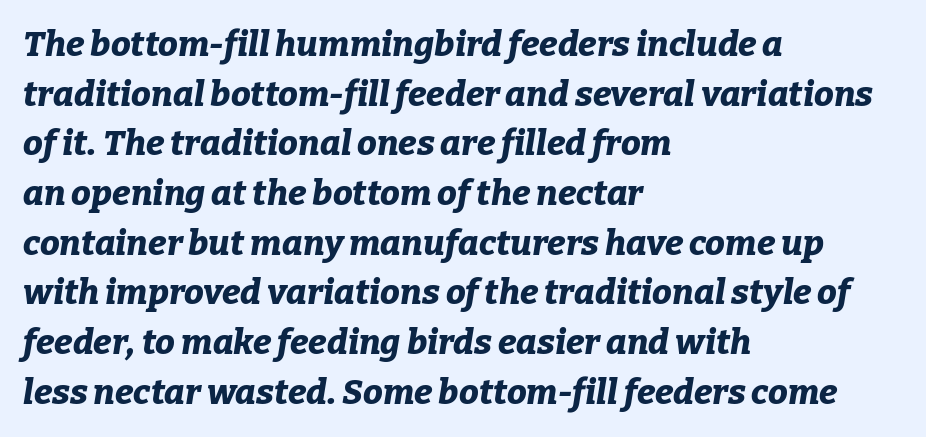
Q: Is the text bold? A: Yes.
Q: Is the text italic (slanted)? A: Yes, it leans right by about 9 degrees.
Q: Is the text underlined? A: No.
Q: How is the paragraph aligned? A: Left-aligned.
Q: Is the spacing between letters normal or unusually wide? A: Normal.
Q: Is the spacing between lines tight, normal or loose? A: Normal.
Q: Width (condensed, normal, or wide)? A: Normal.
Q: Stroke contrast? A: Low.
Q: x-height? A: Medium.
Q: Monospaced? A: No.
